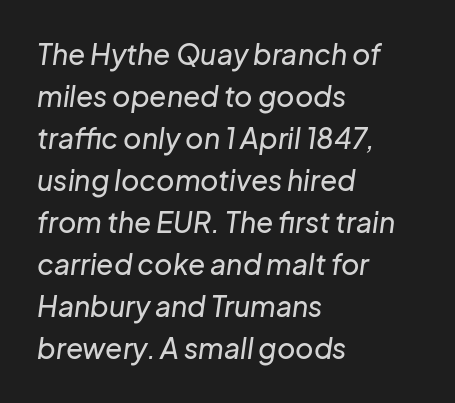
{"italic": "yes", "lean": "right", "slant_degrees": 8, "width": "normal", "stroke_contrast": "low", "x_height": "medium", "monospaced": "no", "underline": "no", "align": "left", "line_spacing": "normal", "line_spacing_ratio": 1.5, "letter_spacing": "normal", "letter_spacing_em": 0.0, "glyph_px": 28}
